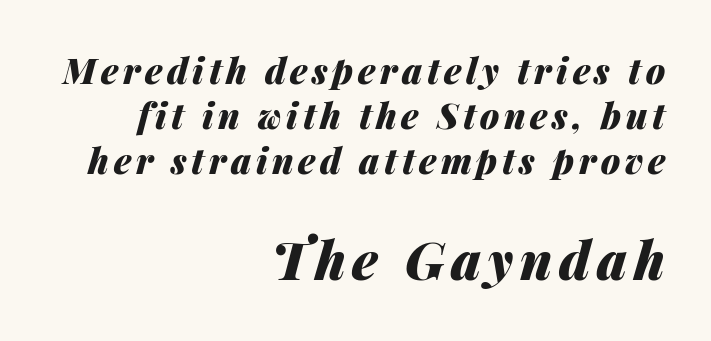
The image shows 52 px heavy type, italic (leaning right); set right-aligned, normal line spacing (1.29x), not underlined; the second (bottom) block is 1.49x larger; medium stroke contrast and a medium x-height.
